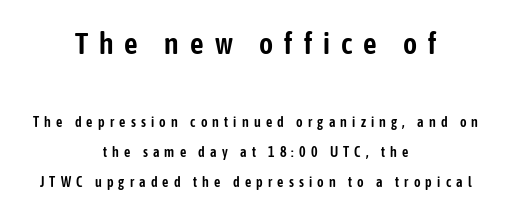
The image shows 30 px condensed sans-serif type, upright; set centered, loose line spacing (2.14x), unusually wide letter spacing (+0.37 em), not underlined; the first (top) block is 2.14x larger; low stroke contrast and a medium x-height.
